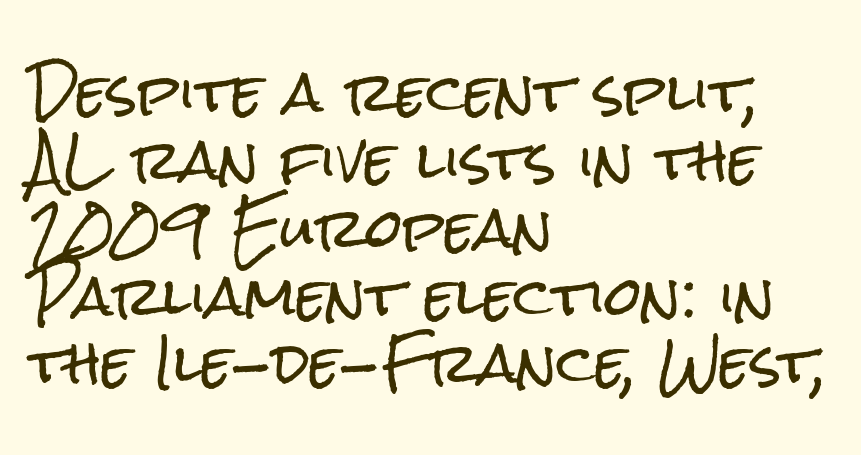
The designer went with a sans here, leaving each stem footless. Do the characters align in a grid? No, the font is proportional. Leading matches the norm, producing a regular column. The passage is arranged the way most books set body copy — flush left.
